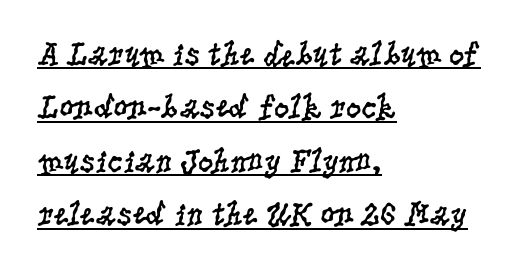
{"serif": "yes", "bold": "no", "weight": "regular", "width": "condensed", "stroke_contrast": "low", "x_height": "large", "monospaced": "no", "underline": "yes", "align": "left", "line_spacing": "normal", "line_spacing_ratio": 1.57, "letter_spacing": "normal", "letter_spacing_em": 0.0, "glyph_px": 34}
